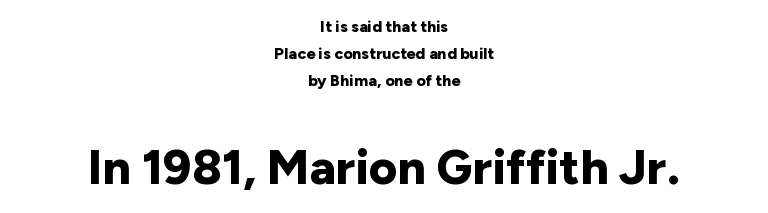
{"serif": "no", "italic": "no", "bold": "yes", "weight": "bold", "width": "normal", "stroke_contrast": "low", "x_height": "medium", "monospaced": "no", "underline": "no", "align": "center", "line_spacing": "normal", "line_spacing_ratio": 1.7, "letter_spacing": "normal", "letter_spacing_em": 0.0, "larger_block": "second", "size_ratio": 3.06, "glyph_px": 49}
